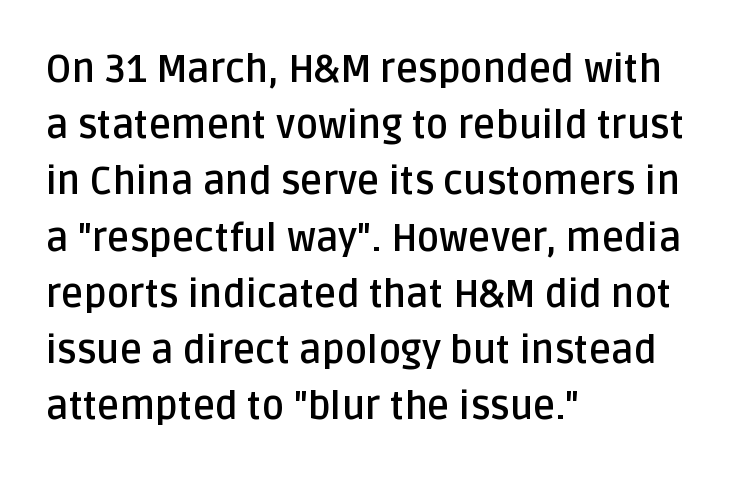
Italic: no, the glyphs are upright roman. Letterform terminals end flat and unadorned throughout the passage. Each letter keeps its own natural width here, so spacing adapts to shape. These lines keep a tight, regular rhythm from letter to letter. The font is running at its bold setting. Unmarked baselines from the first word to the last.
